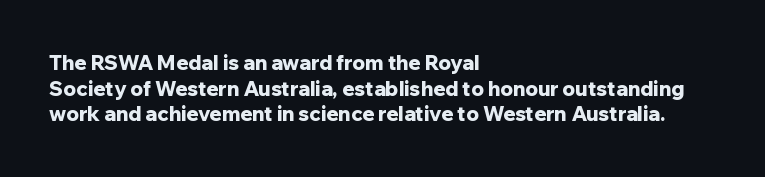
The letters stand straight up with perfectly vertical stems. The space directly below the letters is spotless. Letter spacing: default. Bold? Absolutely — the strokes are thick and heavy. The leading is moderate, giving the passage an even texture. The lines in this sample share a left origin and differ only in where they stop.
